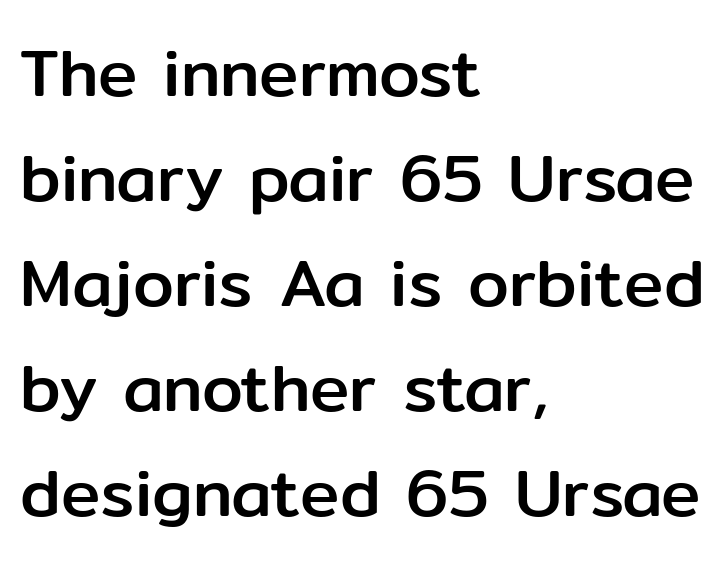
This sample keeps an unexceptional amount of space between lines. Glance below the letters and you will spot only blank space. The lettering holds an erect, upright posture throughout. The font family rendered here belongs to the sans-serif group. A typesetter would call this proportional, since set widths differ per character.
